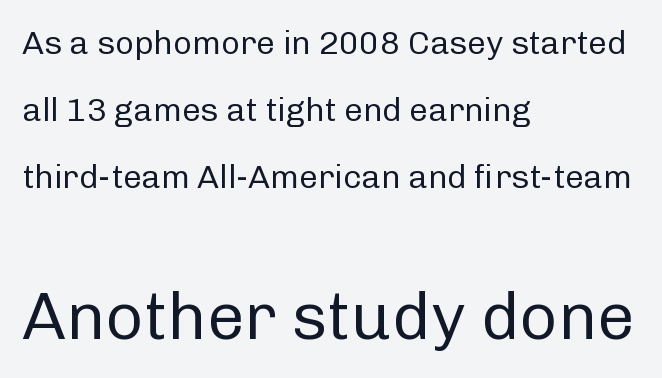
Q: Is the text bold? A: No.
Q: Is the text italic (slanted)? A: No, it is upright.
Q: Is the typeface a serif or a sans-serif typeface? A: Sans-serif.
Q: Is the text underlined? A: No.
Q: How is the paragraph aligned? A: Left-aligned.
Q: Is the spacing between letters normal or unusually wide? A: Normal.
Q: Is the spacing between lines tight, normal or loose? A: Loose.
Q: Which block of text is set in a larger size, the first (top) or the second (bottom)? A: The second (bottom) one.
Q: Width (condensed, normal, or wide)? A: Normal.
Q: Stroke contrast? A: Low.
Q: x-height? A: Medium.
Q: Monospaced? A: No.
